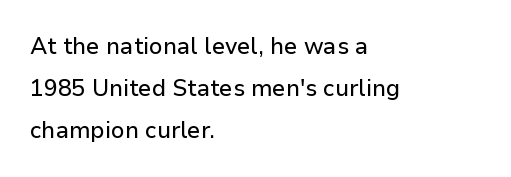
The image shows 23 px text type, upright; set left-aligned, line spacing 1.82x, normal letter spacing, not underlined.
